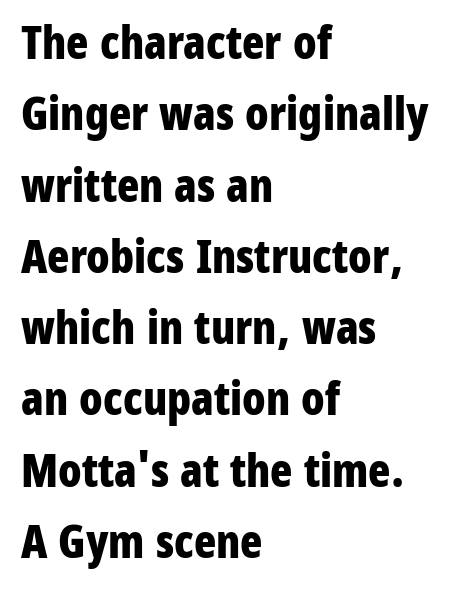
Q: Is the text bold? A: Yes.
Q: Is the text italic (slanted)? A: No, it is upright.
Q: Is the typeface a serif or a sans-serif typeface? A: Sans-serif.
Q: Is the text underlined? A: No.
Q: How is the paragraph aligned? A: Left-aligned.
Q: Is the spacing between letters normal or unusually wide? A: Normal.
Q: Is the spacing between lines tight, normal or loose? A: Normal.
Q: Width (condensed, normal, or wide)? A: Condensed.
Q: Stroke contrast? A: Low.
Q: x-height? A: Medium.
Q: Monospaced? A: No.
